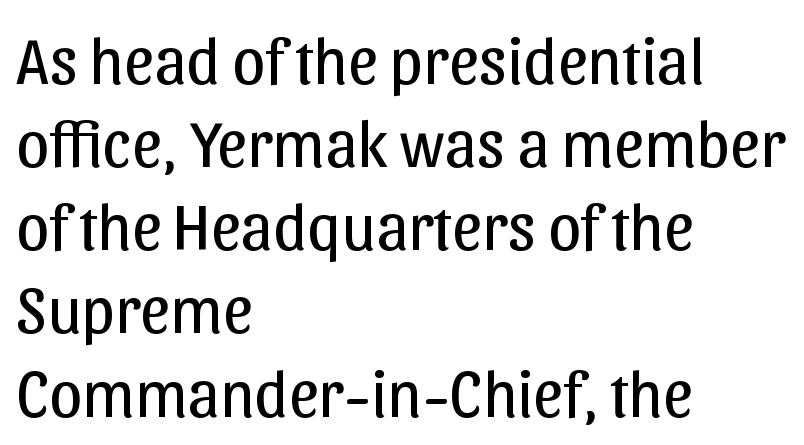
If you measured baseline to baseline, you'd find a middling distance. A classic flush-left, rag-right setting is used for this passage. Glyph-to-glyph distance matches everyday printed text. The specimen reads as upright at a glance. Grotesque or geometric, the face here clearly has no serifs. These lines are rendered in a variable-pitch font.
